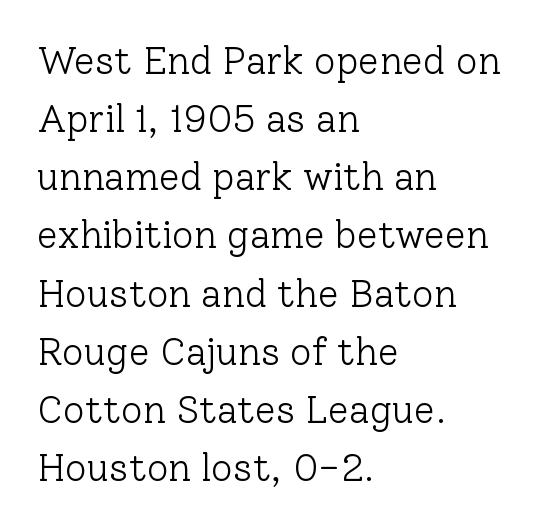
The image shows 38 px light serif type, upright; set left-aligned, normal line spacing (1.53x), normal letter spacing, not underlined; low stroke contrast and a medium x-height.
